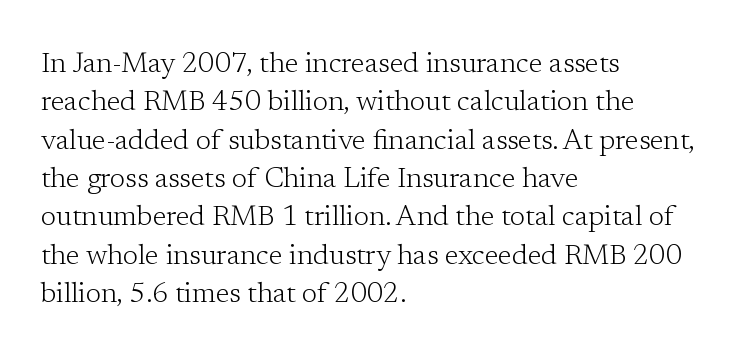
{"serif": "yes", "italic": "no", "bold": "no", "weight": "light", "width": "normal", "stroke_contrast": "low", "x_height": "medium", "monospaced": "no", "underline": "no", "align": "left", "line_spacing": "normal", "line_spacing_ratio": 1.37, "letter_spacing": "normal", "letter_spacing_em": 0.0, "glyph_px": 28}
